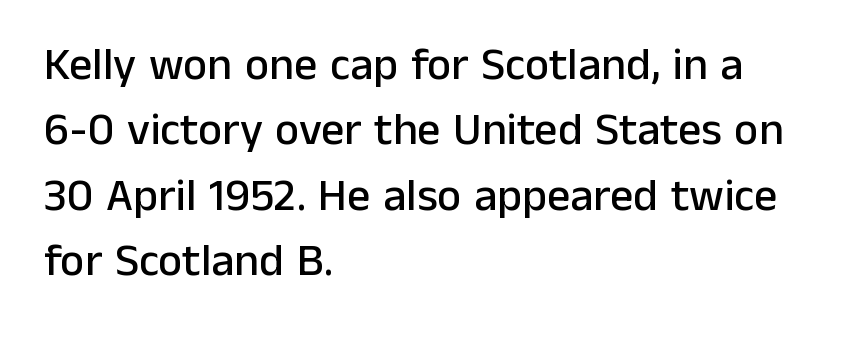
The space beneath each line is pristine and unruled. A typesetter would call this proportional, since set widths differ per character. Italic: no, the glyphs are upright roman. Stroke terminals: plain, sans-serif. The rag falls on the right side of this text block. The block of text has a typical density, with ordinary space between rows.
